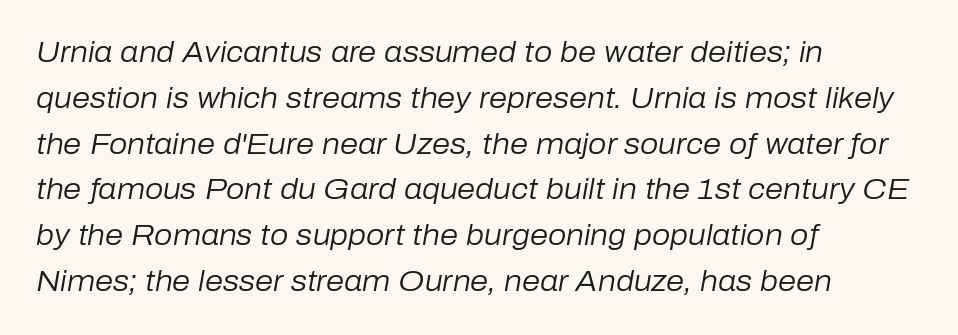
Alignment: flush left. The strokes carry an ordinary text weight at most. This sample has the flowing, uneven cadence of proportional lettering. The rendering applies a slant to the glyphs.
